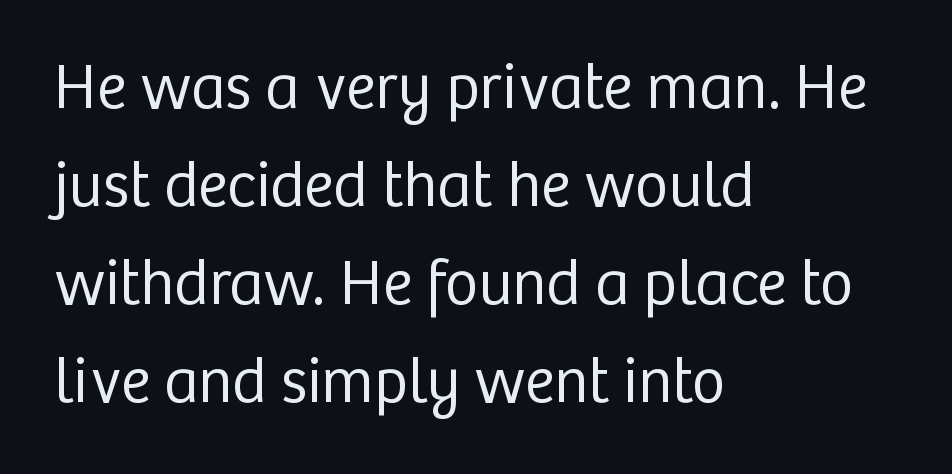
Spacing between characters is what you'd get straight out of the box. The leading is moderate, giving the passage an even texture. Just letters on the line, the space beneath them empty. The typesetting does not lean heavy: it is not bold. Horizontal alignment here is leftward, the default for most running prose. The face used here is proportionally spaced, like ordinary book or web type.
